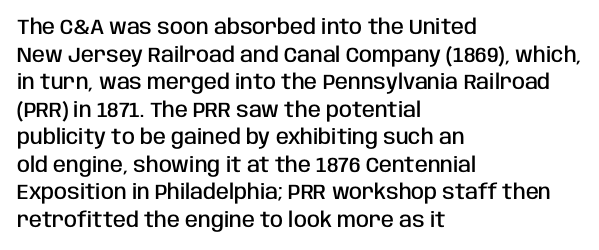
Q: Is the text bold? A: Semi-bold.
Q: Is the text italic (slanted)? A: No, it is upright.
Q: Is the text underlined? A: No.
Q: How is the paragraph aligned? A: Left-aligned.
Q: Is the spacing between letters normal or unusually wide? A: Normal.
Q: Is the spacing between lines tight, normal or loose? A: Normal.
